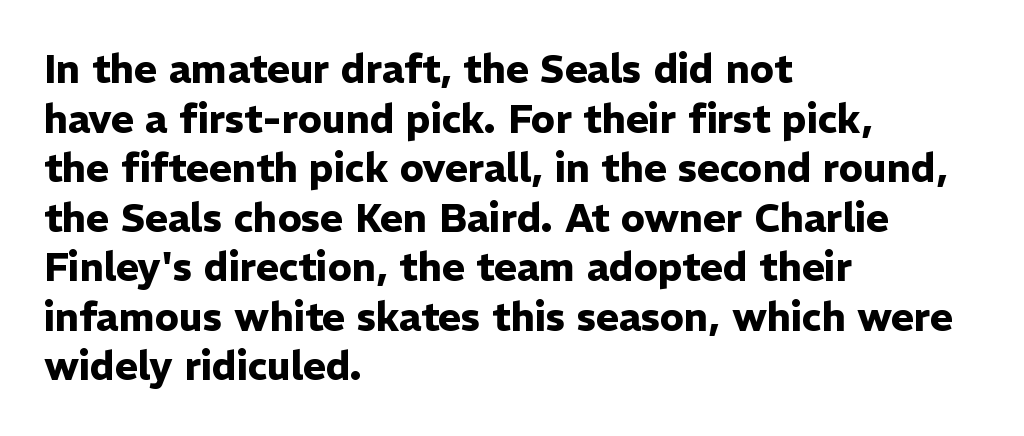
Q: Is the text bold? A: Yes.
Q: Is the text italic (slanted)? A: No, it is upright.
Q: Is the typeface a serif or a sans-serif typeface? A: Sans-serif.
Q: Is the text underlined? A: No.
Q: How is the paragraph aligned? A: Left-aligned.
Q: Is the spacing between letters normal or unusually wide? A: Normal.
Q: Is the spacing between lines tight, normal or loose? A: Normal.
Q: Width (condensed, normal, or wide)? A: Normal.
Q: Stroke contrast? A: Low.
Q: x-height? A: Medium.
Q: Monospaced? A: No.
